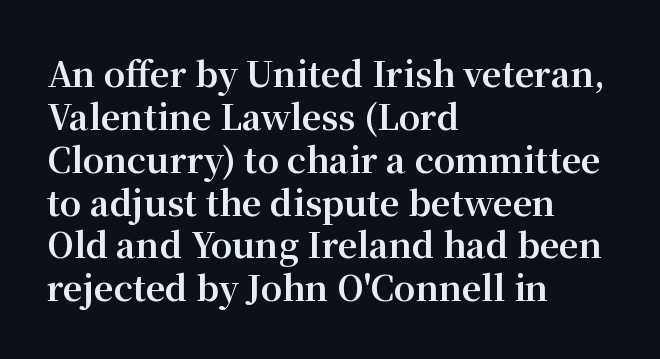
{"serif": "yes", "italic": "no", "bold": "yes", "weight": "bold", "width": "normal", "stroke_contrast": "medium", "x_height": "medium", "monospaced": "no", "underline": "no", "align": "left", "line_spacing": "normal", "line_spacing_ratio": 1.26, "letter_spacing": "normal", "letter_spacing_em": 0.0, "glyph_px": 34}
